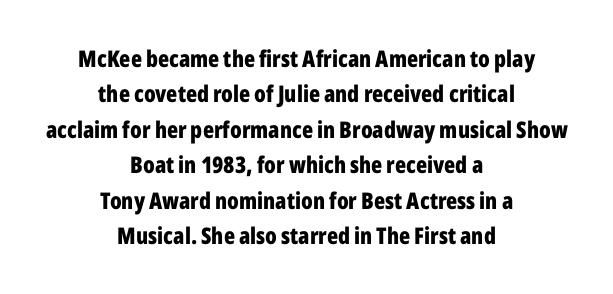
When letters stand straight like this, we call the style roman or upright. Look at the tracking — it's just the regular setting, nothing added. Its strokes are broad and dark, the hallmark of bold type. Does the leading feel generous? No, just average. Check under the words: just untouched page.
